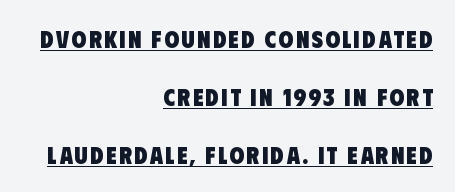
The image shows 24 px bold type; set right-aligned, loose line spacing (2.41x), underlined.
